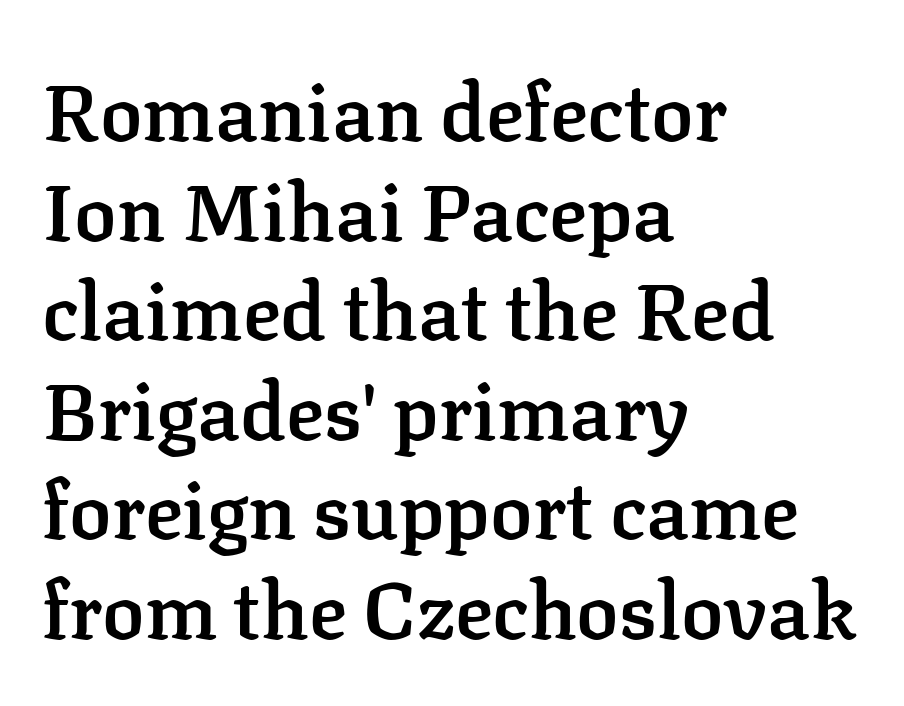
Q: Is the text bold? A: Semi-bold.
Q: Is the text italic (slanted)? A: No, it is upright.
Q: Is the typeface a serif or a sans-serif typeface? A: Serif.
Q: Is the text underlined? A: No.
Q: How is the paragraph aligned? A: Left-aligned.
Q: Is the spacing between letters normal or unusually wide? A: Normal.
Q: Is the spacing between lines tight, normal or loose? A: Normal.
Q: Width (condensed, normal, or wide)? A: Normal.
Q: Stroke contrast? A: Low.
Q: x-height? A: Medium.
Q: Monospaced? A: No.
